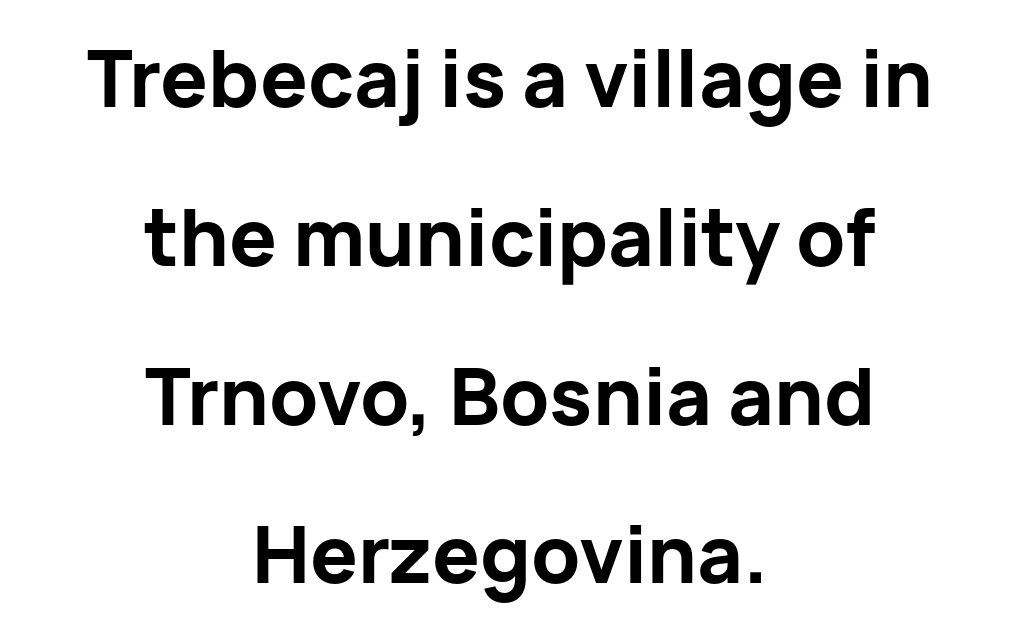
{"serif": "no", "italic": "no", "bold": "yes", "weight": "bold", "width": "normal", "stroke_contrast": "low", "x_height": "medium", "monospaced": "no", "underline": "no", "align": "center", "line_spacing": "loose", "line_spacing_ratio": 2.01, "letter_spacing": "normal", "letter_spacing_em": 0.0, "glyph_px": 79}
